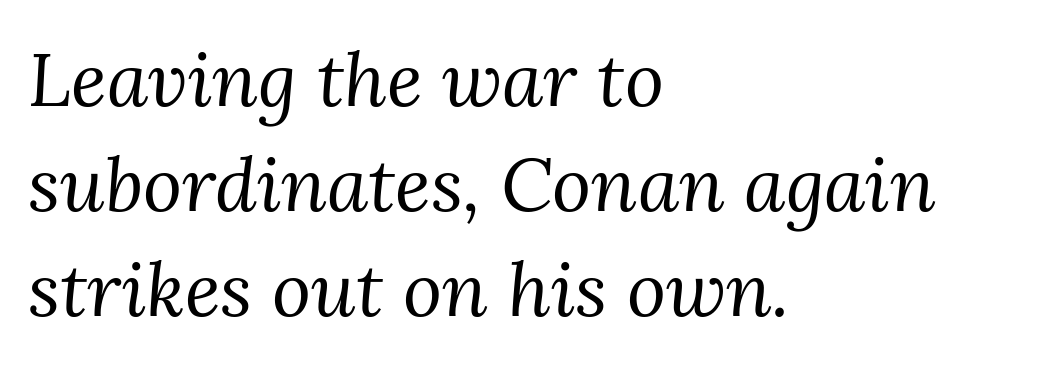
Line spacing here is normal. Small tapered or slab feet sit at the stroke ends, so this counts as serif. Beneath every word, the page is bare. The letters look calm and open, with moderate or lighter stems. The passage shown is typed in a proportional face where columns would drift. The passage shown has conventional tracking throughout.
